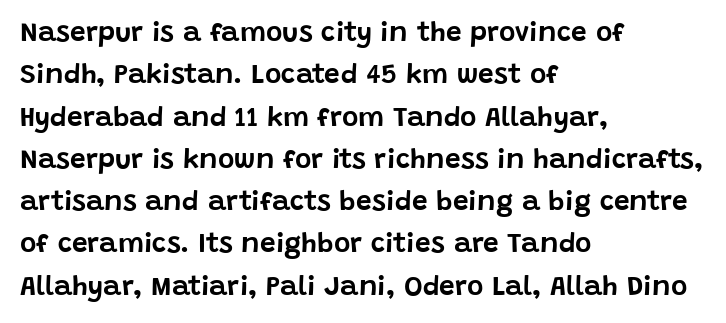
The lettering holds an erect, upright posture throughout. A typesetter would call this zero additional tracking. The words here are not underlined. The type family on display is of the sans-serif kind. A normal amount of white space separates one row of letters from the next. Here the designer chose a conventional face with non-uniform glyph widths.
